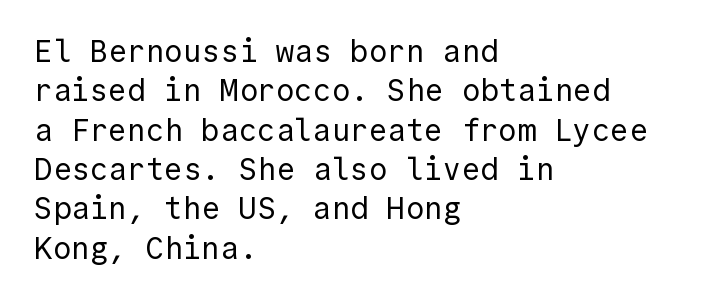
The space directly below the letters is spotless. Note: no serifs on the glyphs. These lines are rendered in a fixed-pitch font. The passage is arranged the way most books set body copy — flush left. It's the straight-up-and-down kind of type.
